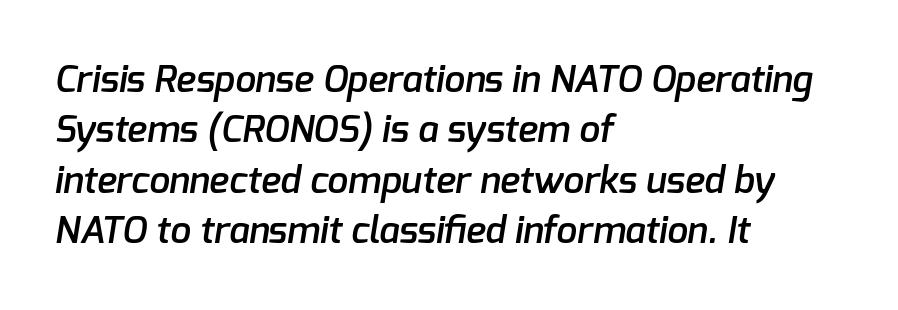
Q: Is the text bold? A: Semi-bold.
Q: Is the typeface a serif or a sans-serif typeface? A: Sans-serif.
Q: Is the text underlined? A: No.
Q: How is the paragraph aligned? A: Left-aligned.
Q: Is the spacing between letters normal or unusually wide? A: Normal.
Q: Is the spacing between lines tight, normal or loose? A: Normal.
Q: Width (condensed, normal, or wide)? A: Normal.
Q: Stroke contrast? A: Low.
Q: x-height? A: Medium.
Q: Monospaced? A: No.
